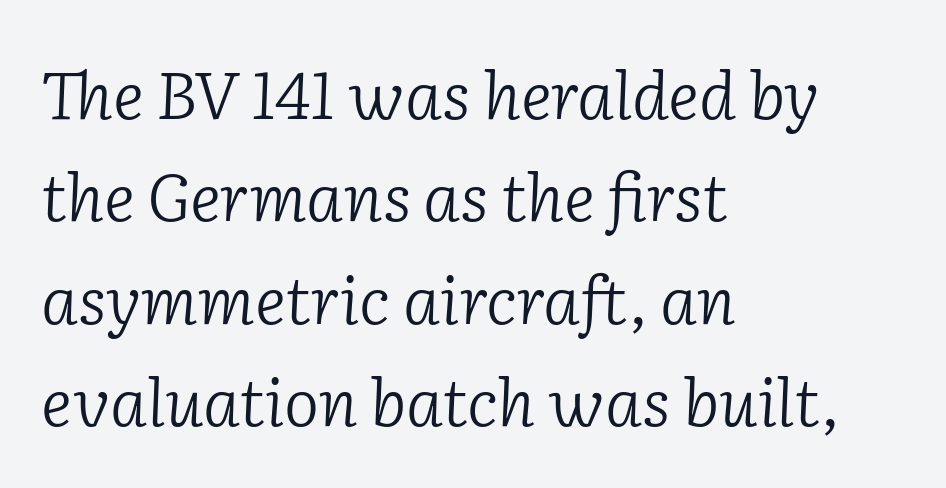
{"serif": "yes", "italic": "yes", "lean": "right", "slant_degrees": 2, "bold": "no", "weight": "light", "width": "normal", "stroke_contrast": "low", "x_height": "medium", "monospaced": "no", "underline": "no", "align": "left", "line_spacing": "normal", "line_spacing_ratio": 1.55, "letter_spacing": "normal", "letter_spacing_em": 0.0, "glyph_px": 66}
